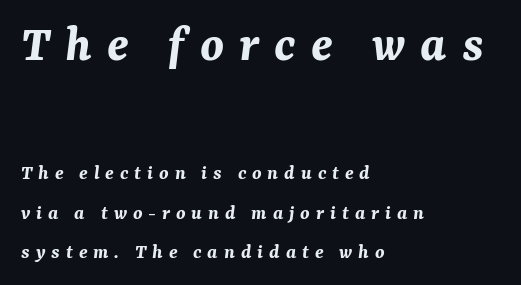
The image shows 53 px bold type, italic (leaning right); set left-aligned, line spacing 1.88x, unusually wide letter spacing (+0.28 em), not underlined; the first (top) block is 2.52x larger; medium stroke contrast and a medium x-height.
